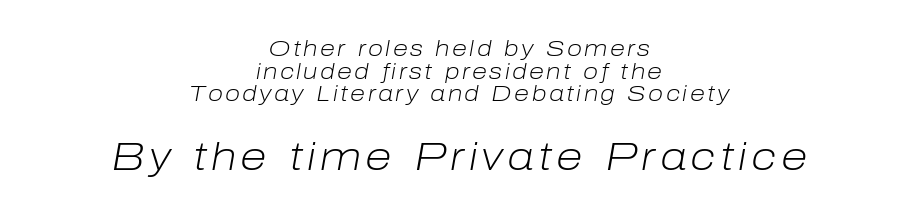
{"italic": "yes", "lean": "right", "slant_degrees": 10, "bold": "no", "weight": "light", "width": "normal", "stroke_contrast": "low", "x_height": "medium", "monospaced": "no", "underline": "no", "align": "center", "line_spacing": "tight", "line_spacing_ratio": 1.03, "larger_block": "second", "size_ratio": 1.77, "glyph_px": 39}
